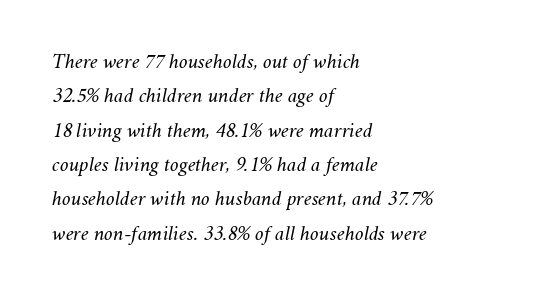
Q: Is the text bold? A: No.
Q: Is the text italic (slanted)? A: Yes, it leans right by about 11 degrees.
Q: Is the text underlined? A: No.
Q: How is the paragraph aligned? A: Left-aligned.
Q: Is the spacing between letters normal or unusually wide? A: Normal.
Q: Is the spacing between lines tight, normal or loose? A: Normal.
